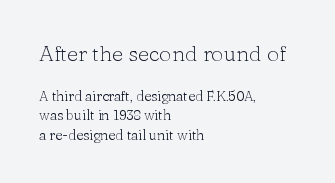
{"italic": "no", "bold": "no", "underline": "no", "align": "left", "line_spacing": "normal", "line_spacing_ratio": 1.38, "letter_spacing": "normal", "letter_spacing_em": 0.0, "larger_block": "first", "size_ratio": 1.57, "glyph_px": 22}
